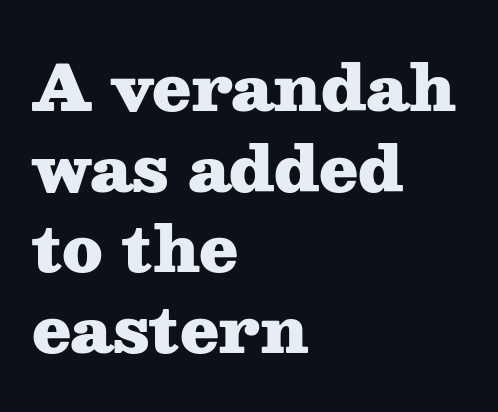
The image shows 63 px heavy, wide serif type, upright; set left-aligned, normal line spacing (1.28x), normal letter spacing, not underlined; medium stroke contrast and a medium x-height.
